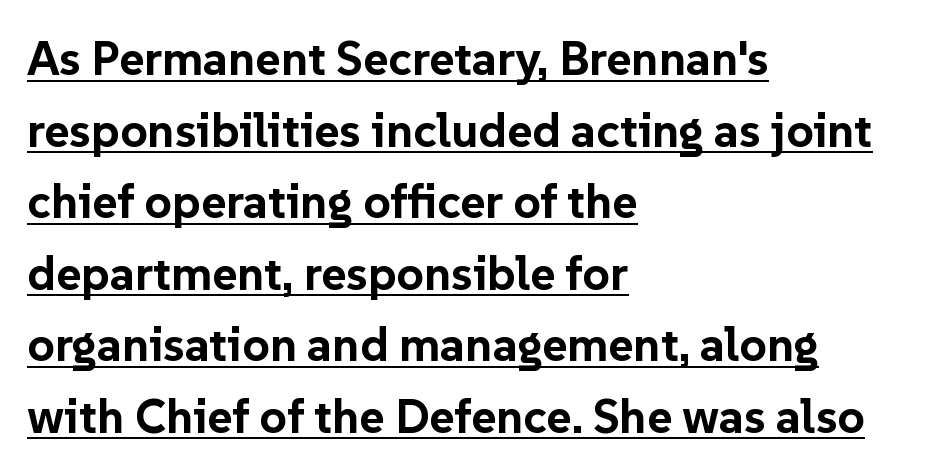
{"serif": "no", "italic": "no", "bold": "yes", "weight": "bold", "width": "normal", "stroke_contrast": "low", "x_height": "medium", "monospaced": "no", "underline": "yes", "align": "left", "line_spacing": "normal", "line_spacing_ratio": 1.49, "letter_spacing": "normal", "letter_spacing_em": 0.0, "glyph_px": 48}
